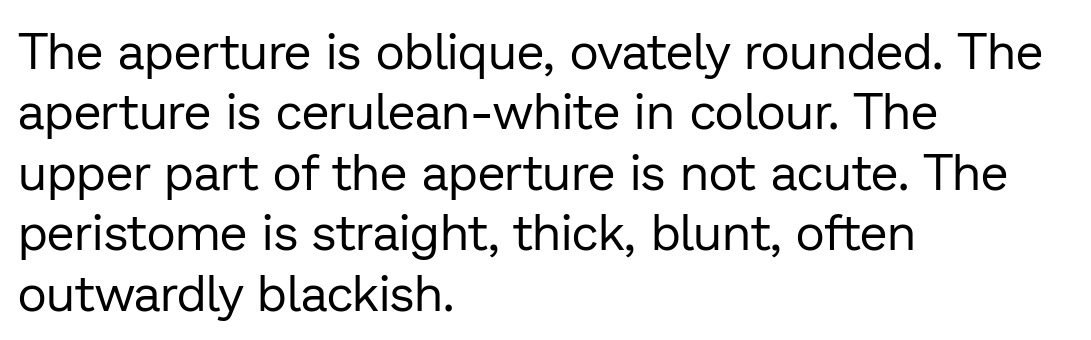
The strokes carry an ordinary text weight at most. The setting favours the left margin, as ordinary paragraphs usually do. How are the letters spaced? Ordinarily, with no added tracking. You could not count columns in this text — the font is proportionally spaced. These lines were composed using upright roman letters. Words float on clear page, feet unadorned.
